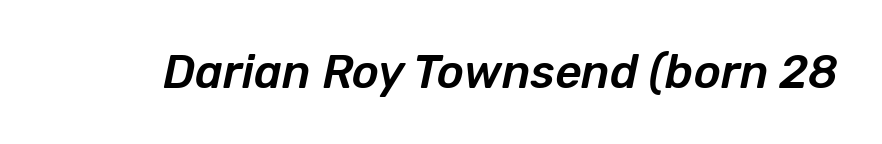
Think of a printed novel: that variable character pitch is what you see here. Only glyphs here, with clear space below each row. Designer's note — italics engaged. The letters sit at their default tracking, neither squeezed nor spread.
